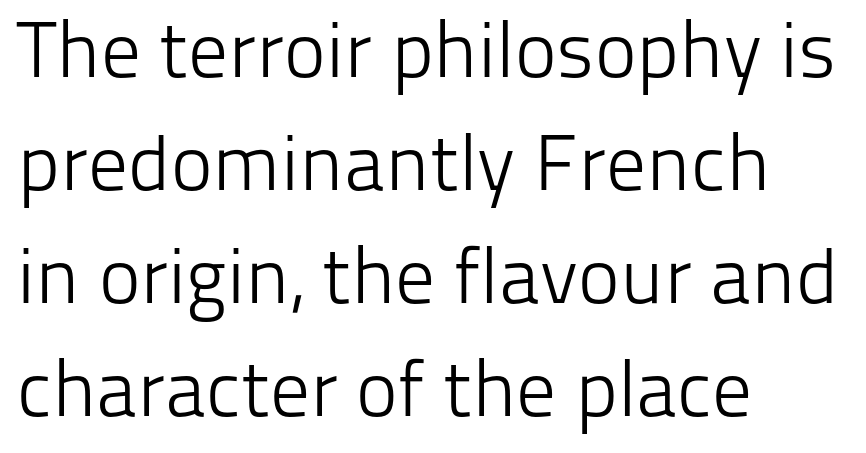
The image shows 79 px light sans-serif type, upright; set left-aligned, normal line spacing (1.43x), normal letter spacing, not underlined; low stroke contrast and a medium x-height.
